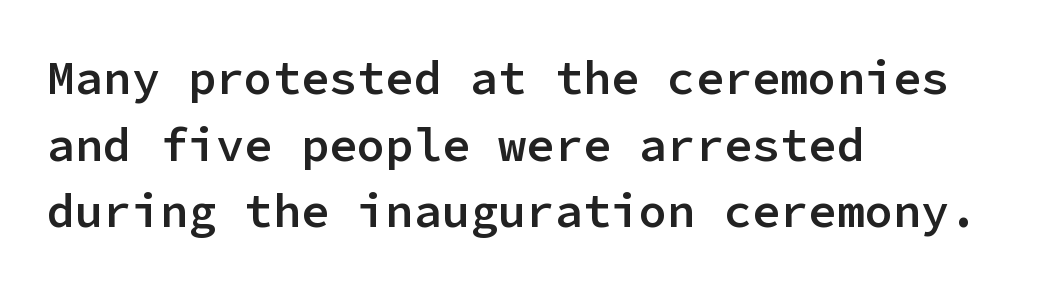
{"serif": "no", "italic": "no", "bold": "semi", "weight": "semibold", "width": "normal", "stroke_contrast": "low", "x_height": "medium", "monospaced": "yes", "underline": "no", "align": "left", "line_spacing": "normal", "line_spacing_ratio": 1.42, "letter_spacing": "normal", "letter_spacing_em": 0.0, "glyph_px": 47}
